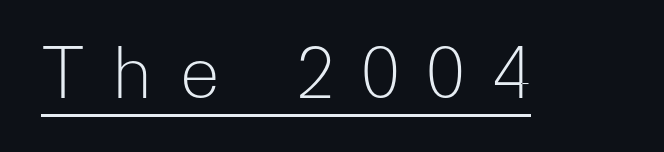
Emphasis is given by a line drawn under the lettering. The letters advance in unequal steps, a hallmark of proportional type. Upright lettering throughout. Observe the absence of serifs on each vertical stroke in this sample. Stroke mass is kept to a normal reading level or below. Words appear elongated and porous because spacing is wide.
